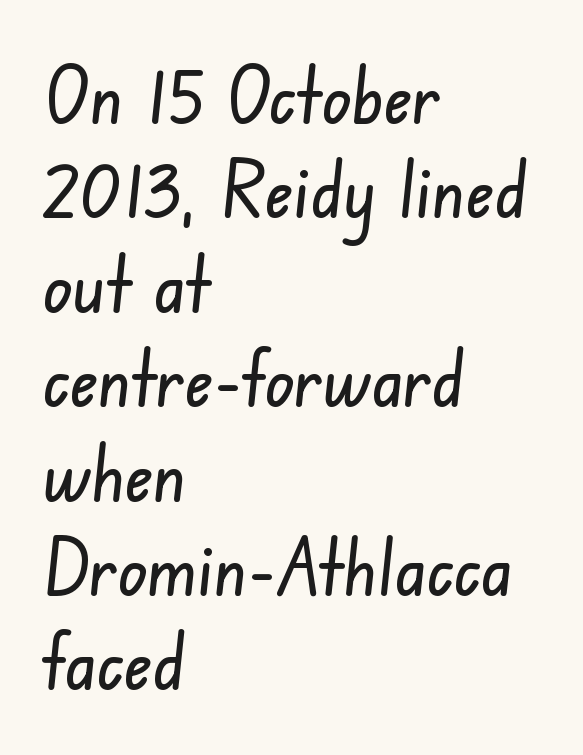
{"serif": "no", "width": "condensed", "stroke_contrast": "low", "x_height": "small", "monospaced": "no", "underline": "no", "align": "left", "line_spacing_ratio": 1.21, "letter_spacing": "normal", "letter_spacing_em": 0.0, "glyph_px": 78}
